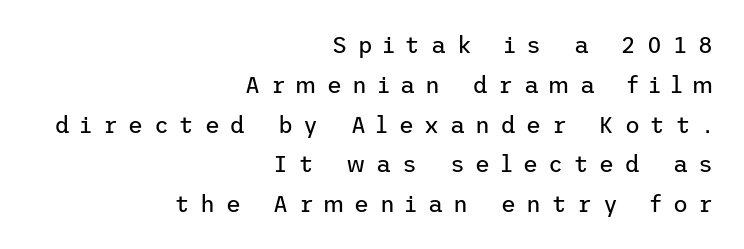
The image shows 23 px text type, upright; set right-aligned, line spacing 1.73x, unusually wide letter spacing (+0.46 em), not underlined.
